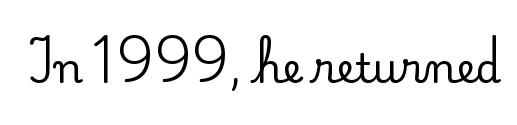
The image shows 41 px serif type, upright; set normal letter spacing, not underlined; low stroke contrast and a small x-height.
